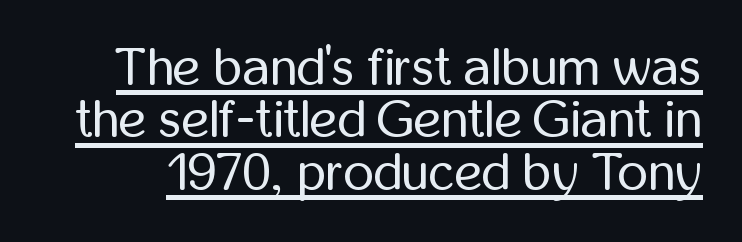
Look at the bottom of the vertical strokes: they stop flat, with no serifs. Ascenders rise straight up at ninety degrees. The line-height multiplier appears low, near solid setting. These lines keep a tight, regular rhythm from letter to letter. Proportional: the letters do not fall into vertical columns.
